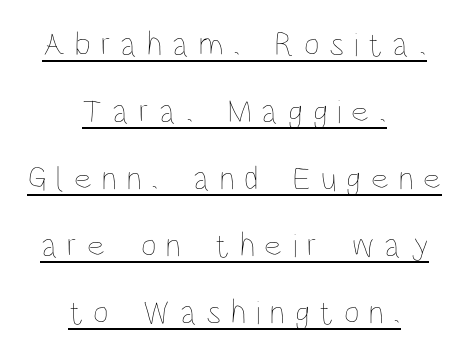
The image shows 34 px thin, condensed type, upright; set centered, loose line spacing (1.97x), unusually wide letter spacing (+0.29 em), underlined; low stroke contrast and a large x-height.
